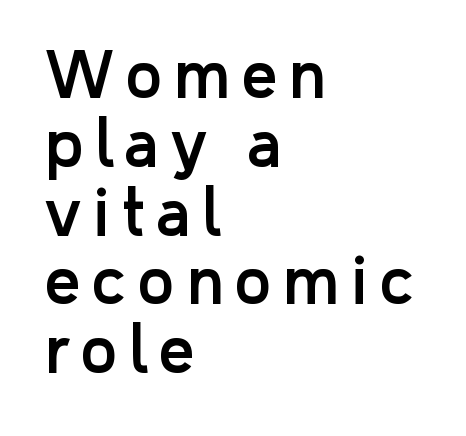
The image shows 62 px sans-serif type, upright; set left-aligned, tight line spacing (1.11x), not underlined; low stroke contrast and a medium x-height.
